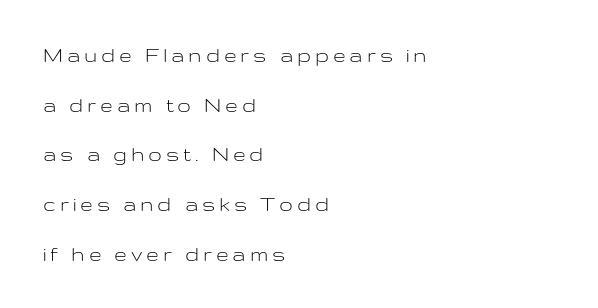
Q: Is the text bold? A: No.
Q: Is the text italic (slanted)? A: No, it is upright.
Q: Is the text underlined? A: No.
Q: How is the paragraph aligned? A: Left-aligned.
Q: Is the spacing between lines tight, normal or loose? A: Loose.
